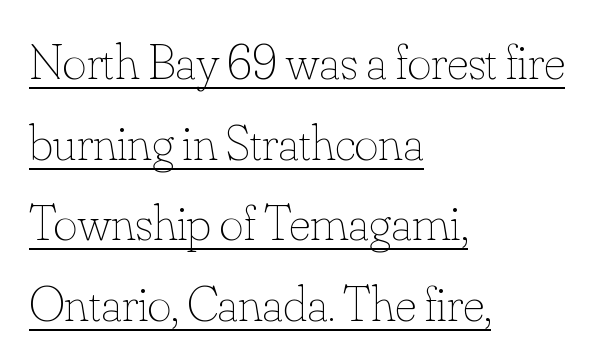
Q: Is the text bold? A: No.
Q: Is the text italic (slanted)? A: No, it is upright.
Q: Is the text underlined? A: Yes.
Q: How is the paragraph aligned? A: Left-aligned.
Q: Is the spacing between letters normal or unusually wide? A: Normal.
Q: Is the spacing between lines tight, normal or loose? A: Normal.
Q: Width (condensed, normal, or wide)? A: Normal.
Q: Stroke contrast? A: Low.
Q: x-height? A: Small.
Q: Monospaced? A: No.
